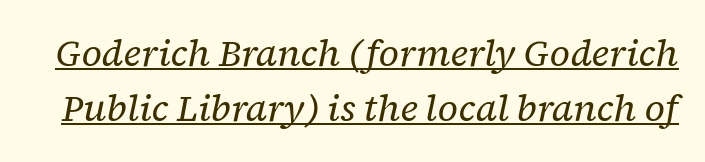
The image shows 37 px regular-weight serif type, italic (leaning right); set normal line spacing (1.49x), normal letter spacing, underlined; low stroke contrast and a medium x-height.
